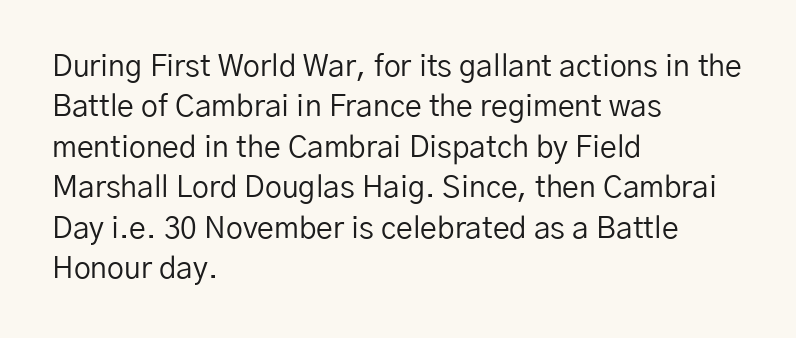
The image shows 30 px regular-weight sans-serif type, upright; set left-aligned, normal line spacing (1.35x), normal letter spacing, not underlined; low stroke contrast and a medium x-height.
